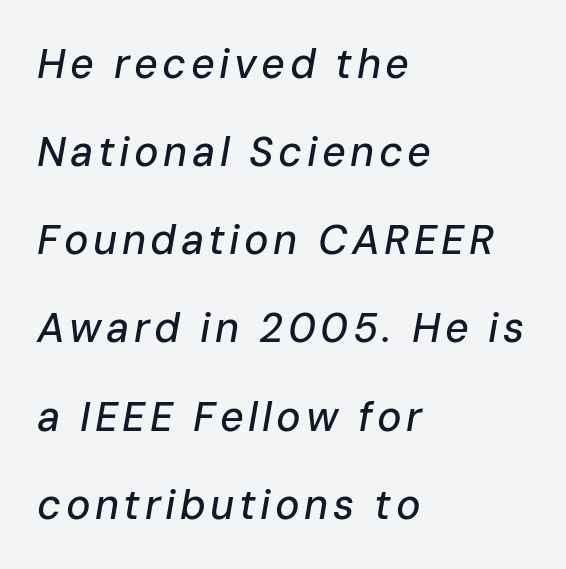
Q: Is the text italic (slanted)? A: Yes, it leans right by about 10 degrees.
Q: Is the text underlined? A: No.
Q: How is the paragraph aligned? A: Left-aligned.
Q: Is the spacing between lines tight, normal or loose? A: Loose.
Q: Width (condensed, normal, or wide)? A: Normal.
Q: Stroke contrast? A: Low.
Q: x-height? A: Medium.
Q: Monospaced? A: No.
